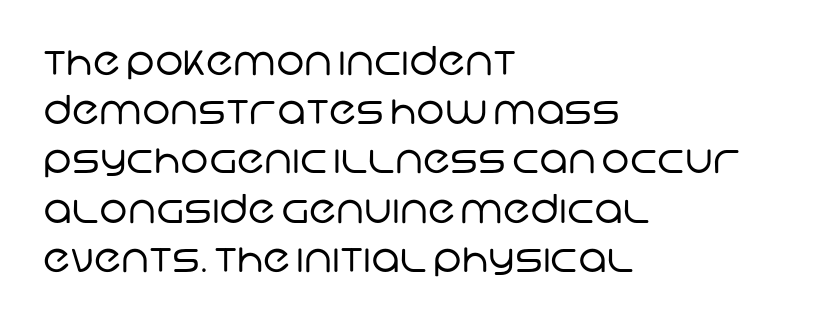
The image shows 40 px regular-weight sans-serif type; set left-aligned, line spacing 1.23x, normal letter spacing, not underlined; low stroke contrast and a large x-height.
